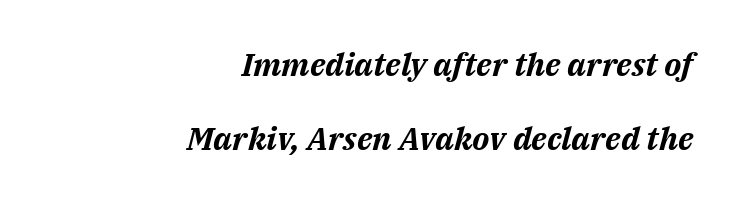
The image shows 32 px bold type, italic (leaning right); set right-aligned, loose line spacing (2.32x), normal letter spacing, not underlined; medium stroke contrast and a medium x-height.
